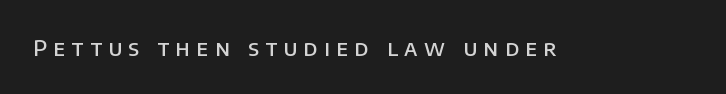
Q: Is the text bold? A: Semi-bold.
Q: Is the text italic (slanted)? A: No, it is upright.
Q: Is the text underlined? A: No.
Q: Is the spacing between letters normal or unusually wide? A: Unusually wide.
